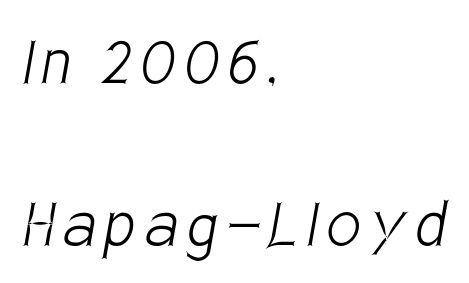
The image shows 76 px light, condensed sans-serif type; set left-aligned, loose line spacing (2.13x), not underlined; low stroke contrast and a large x-height.
